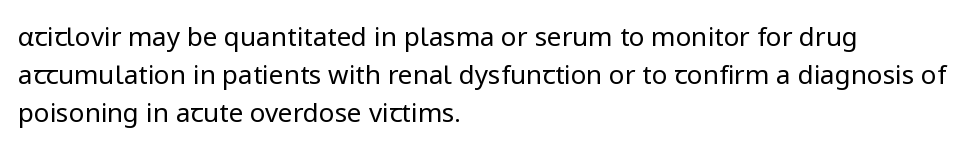
The image shows 26 px text type, upright; set left-aligned, normal line spacing (1.46x), normal letter spacing, not underlined.
